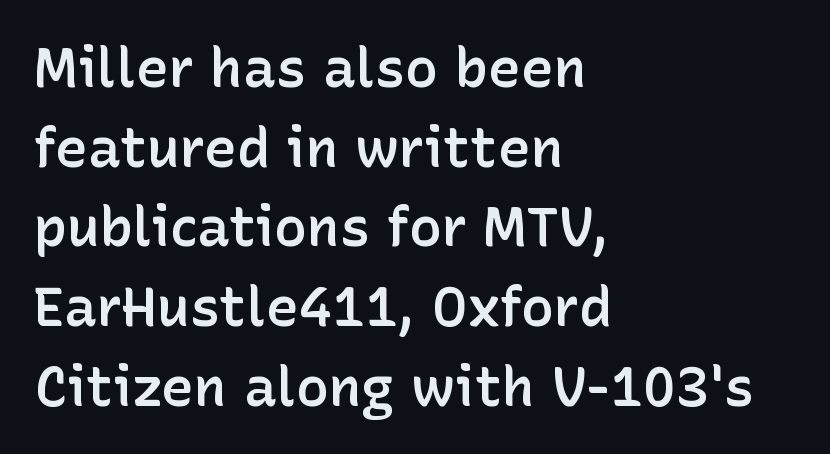
{"serif": "no", "italic": "no", "bold": "semi", "weight": "semibold", "width": "normal", "stroke_contrast": "low", "x_height": "medium", "monospaced": "no", "underline": "no", "align": "left", "line_spacing": "normal", "line_spacing_ratio": 1.45, "letter_spacing": "normal", "letter_spacing_em": 0.0, "glyph_px": 55}
